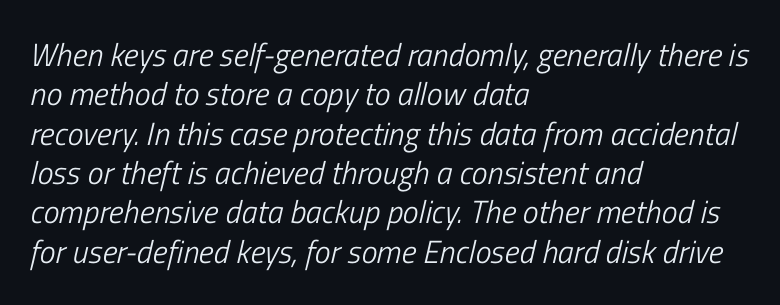
A typesetter would call this proportional, since set widths differ per character. The letterforms sit shoulder to shoulder at normal distance. Each stroke keeps to a modest, everyday thickness or less. Letters rest on an invisible, unmarked baseline. You can tell it's italic because the verticals aren't actually vertical.
